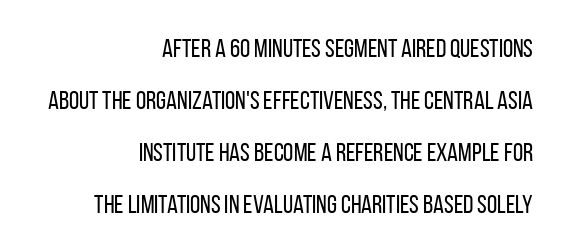
The lettering stays uniformly vertical, giving the passage a roman look. The compositor pushed each line to the right boundary. Each stroke keeps to a modest, everyday thickness or less. The gap between lines stays unmarked. Line spacing here is loose.
